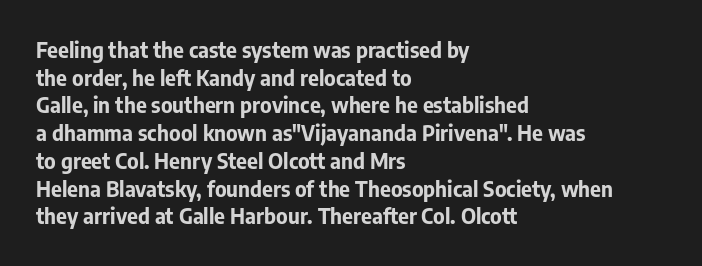
The image shows 21 px bold type, upright; set left-aligned, normal line spacing (1.32x), normal letter spacing, not underlined.
